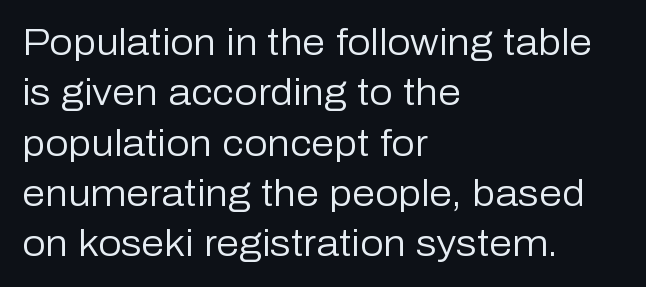
The image shows 37 px regular-weight sans-serif type, upright; set left-aligned, normal line spacing (1.36x), normal letter spacing, not underlined; low stroke contrast and a medium x-height.
